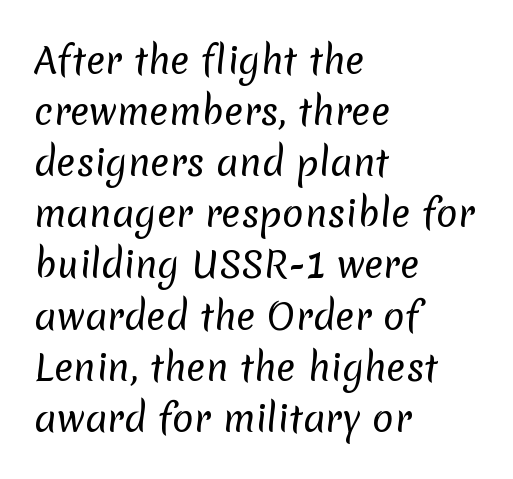
Q: Is the text bold? A: No.
Q: Is the typeface a serif or a sans-serif typeface? A: Sans-serif.
Q: Is the text underlined? A: No.
Q: How is the paragraph aligned? A: Left-aligned.
Q: Is the spacing between letters normal or unusually wide? A: Normal.
Q: Is the spacing between lines tight, normal or loose? A: Normal.
Q: Width (condensed, normal, or wide)? A: Normal.
Q: Stroke contrast? A: Low.
Q: x-height? A: Medium.
Q: Monospaced? A: No.
